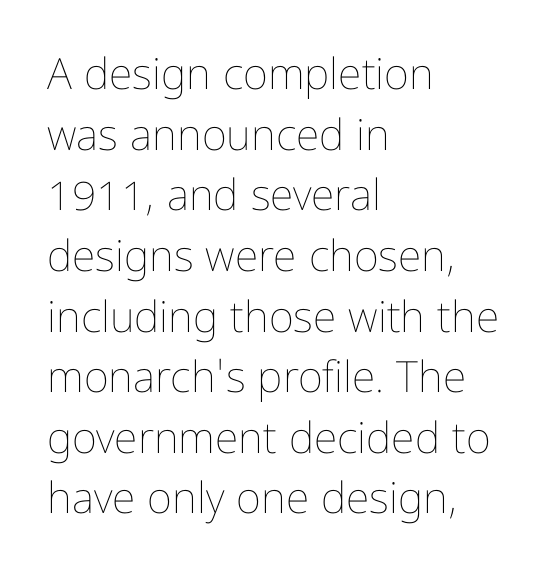
{"italic": "no", "bold": "no", "weight": "thin", "width": "condensed", "stroke_contrast": "low", "x_height": "medium", "monospaced": "no", "underline": "no", "align": "left", "line_spacing": "normal", "line_spacing_ratio": 1.41, "letter_spacing": "normal", "letter_spacing_em": 0.0, "glyph_px": 43}
